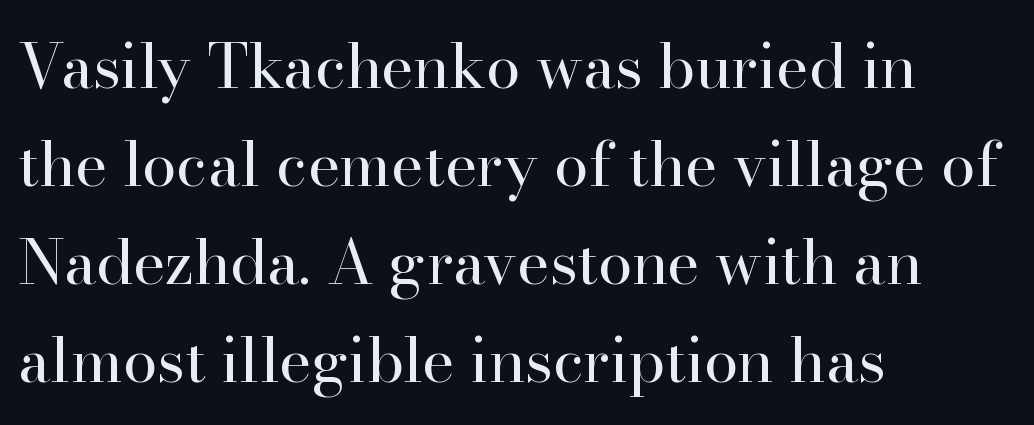
The image shows 62 px regular-weight serif type, upright; set left-aligned, normal line spacing (1.58x), normal letter spacing, not underlined; high stroke contrast and a small x-height.
